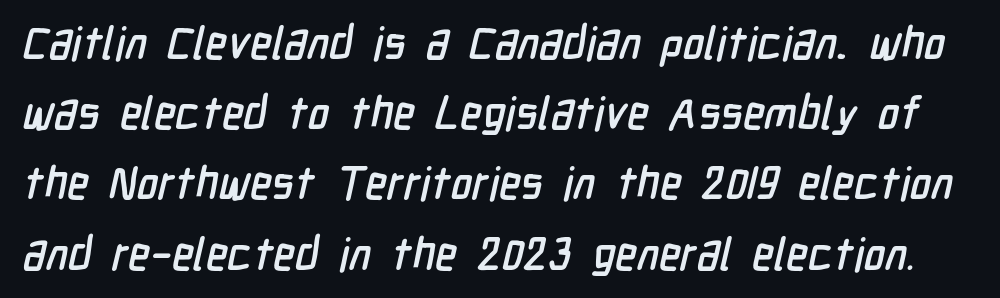
The image shows 45 px condensed sans-serif type; set normal line spacing (1.56x), normal letter spacing, not underlined; low stroke contrast and a medium x-height.
